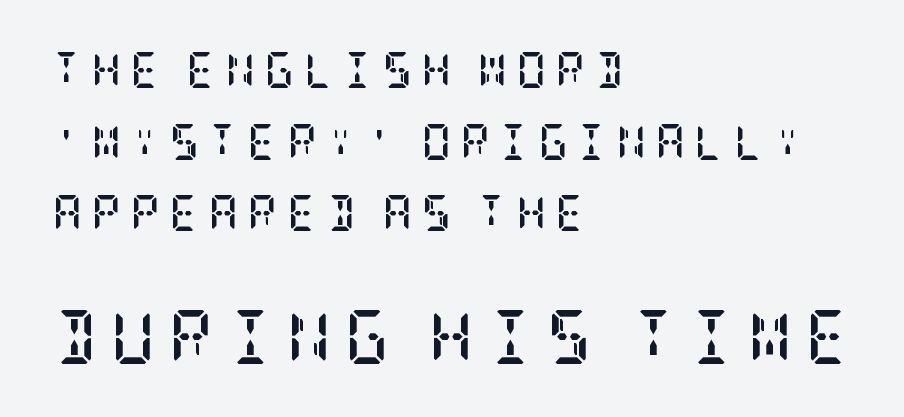
Letters rest on an invisible, unmarked baseline. Observe the wide spacing: letters keep a clear distance from each other. Vertical spacing — loose. Notice how thick the strokes are: this is what a full bold looks like. The paragraph has a hard left edge and a soft right edge.
